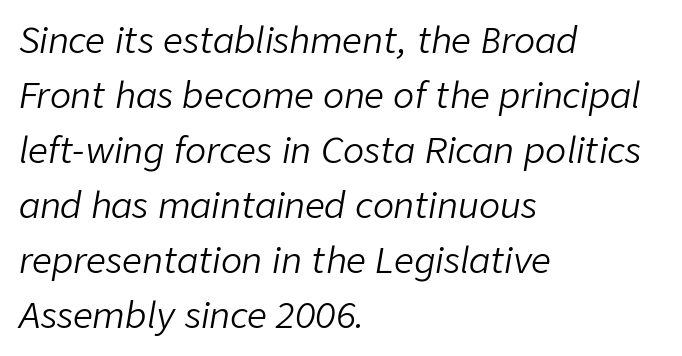
{"italic": "yes", "lean": "right", "slant_degrees": 9, "bold": "no", "weight": "light", "width": "normal", "stroke_contrast": "low", "x_height": "medium", "monospaced": "no", "underline": "no", "align": "left", "line_spacing": "normal", "line_spacing_ratio": 1.57, "letter_spacing": "normal", "letter_spacing_em": 0.0, "glyph_px": 35}
